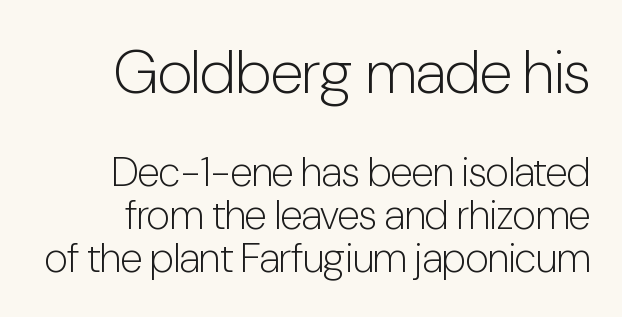
{"serif": "no", "italic": "no", "bold": "no", "weight": "light", "width": "condensed", "stroke_contrast": "low", "x_height": "medium", "monospaced": "no", "underline": "no", "line_spacing": "tight", "line_spacing_ratio": 1.05, "letter_spacing": "normal", "letter_spacing_em": 0.0, "larger_block": "first", "size_ratio": 1.49, "glyph_px": 61}
